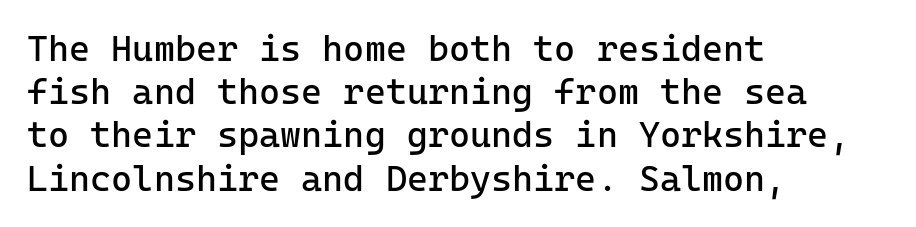
Q: Is the text bold? A: No.
Q: Is the text italic (slanted)? A: No, it is upright.
Q: Is the typeface a serif or a sans-serif typeface? A: Sans-serif.
Q: Is the text underlined? A: No.
Q: How is the paragraph aligned? A: Left-aligned.
Q: Is the spacing between letters normal or unusually wide? A: Normal.
Q: Width (condensed, normal, or wide)? A: Normal.
Q: Stroke contrast? A: Low.
Q: x-height? A: Medium.
Q: Monospaced? A: Yes.
